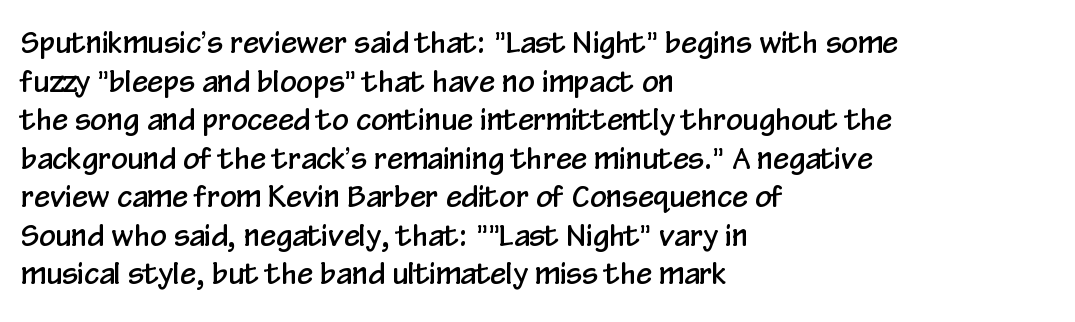
{"serif": "no", "italic": "no", "width": "condensed", "stroke_contrast": "low", "x_height": "medium", "monospaced": "no", "underline": "no", "align": "left", "line_spacing": "normal", "line_spacing_ratio": 1.33, "letter_spacing": "normal", "letter_spacing_em": 0.0, "glyph_px": 29}
